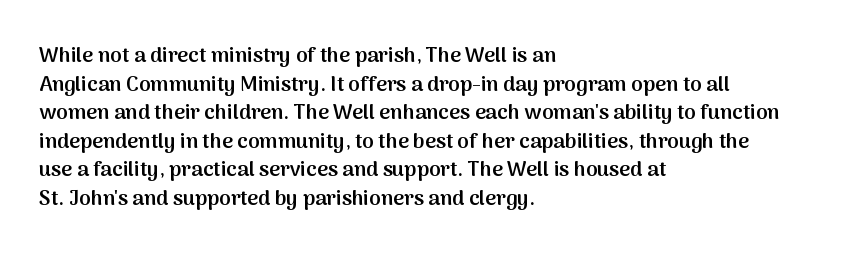
The image shows 21 px text type, upright; set left-aligned, normal line spacing (1.36x), normal letter spacing, not underlined.
